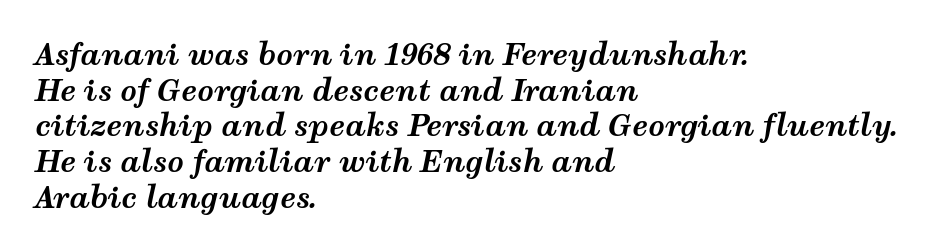
Q: Is the text bold? A: Yes.
Q: Is the text italic (slanted)? A: Yes, it leans right by about 12 degrees.
Q: Is the text underlined? A: No.
Q: How is the paragraph aligned? A: Left-aligned.
Q: Is the spacing between letters normal or unusually wide? A: Normal.
Q: Width (condensed, normal, or wide)? A: Wide.
Q: Stroke contrast? A: Medium.
Q: x-height? A: Medium.
Q: Monospaced? A: No.
